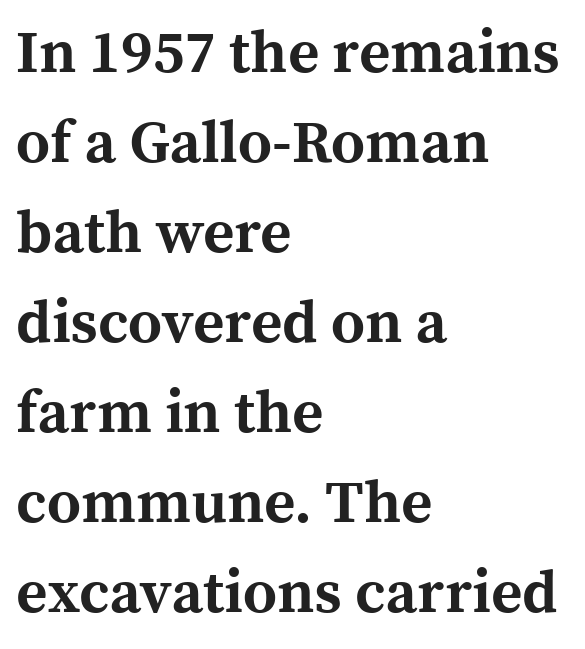
{"serif": "yes", "italic": "no", "bold": "yes", "weight": "bold", "width": "normal", "x_height": "medium", "monospaced": "no", "underline": "no", "align": "left", "line_spacing": "normal", "line_spacing_ratio": 1.5, "letter_spacing": "normal", "letter_spacing_em": 0.0, "glyph_px": 60}
